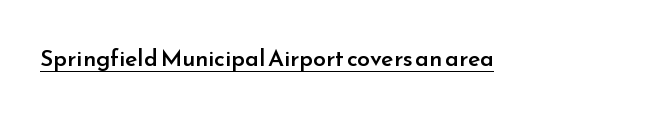
The image shows 23 px text type, upright; set normal letter spacing, underlined.
